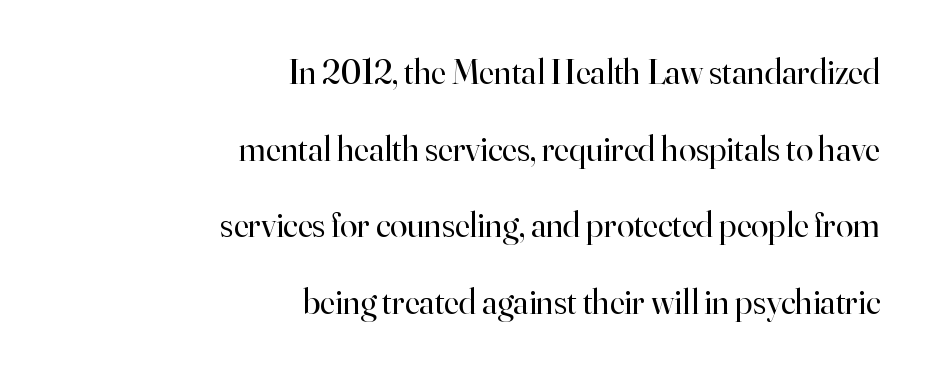
{"serif": "yes", "italic": "no", "bold": "no", "weight": "regular", "width": "normal", "stroke_contrast": "high", "x_height": "small", "monospaced": "no", "underline": "no", "align": "right", "line_spacing": "loose", "line_spacing_ratio": 2.19, "letter_spacing": "normal", "letter_spacing_em": 0.0, "glyph_px": 35}
